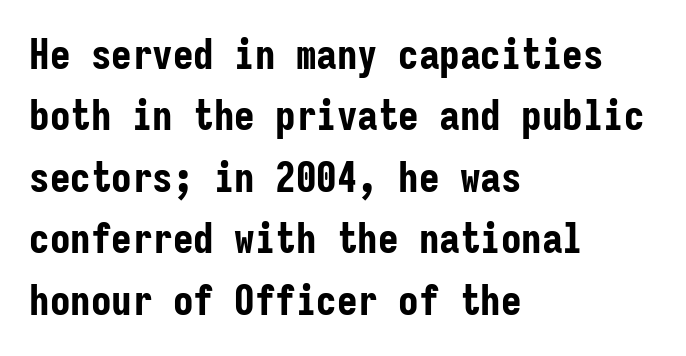
The words here are not underlined. This sample keeps an unexceptional amount of space between lines. A typesetter would call this zero additional tracking. Tall strokes in this sample are plumb rather than angled. Visually the block forms a straight wall on the left and a jagged coastline on the right. Fixed-width glyphs throughout — classic coding-font behaviour.
